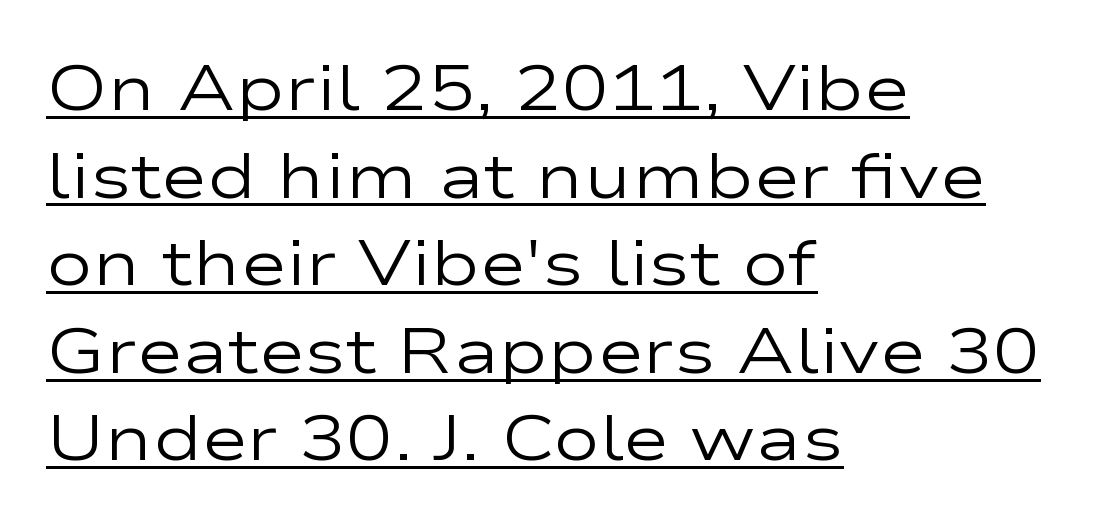
Q: Is the text bold? A: No.
Q: Is the text italic (slanted)? A: No, it is upright.
Q: Is the typeface a serif or a sans-serif typeface? A: Sans-serif.
Q: Is the text underlined? A: Yes.
Q: How is the paragraph aligned? A: Left-aligned.
Q: Is the spacing between letters normal or unusually wide? A: Normal.
Q: Is the spacing between lines tight, normal or loose? A: Normal.
Q: Width (condensed, normal, or wide)? A: Wide.
Q: Stroke contrast? A: Low.
Q: x-height? A: Medium.
Q: Monospaced? A: No.
